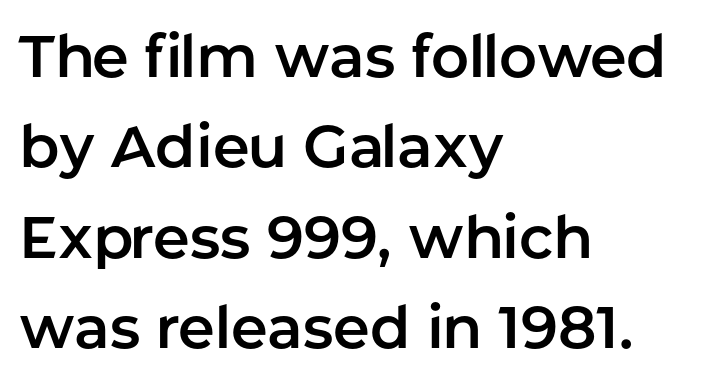
{"serif": "no", "italic": "no", "width": "normal", "stroke_contrast": "low", "x_height": "medium", "monospaced": "no", "underline": "no", "align": "left", "line_spacing": "normal", "line_spacing_ratio": 1.53, "letter_spacing": "normal", "letter_spacing_em": 0.0, "glyph_px": 59}
